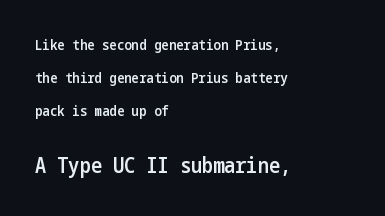
Strokes here are thickened, but only to semibold level. What stands out about the letter spacing? Nothing — it is the standard amount. Descender tails drop into unmarked territory. Widely set lines give the paragraph a tall, airy silhouette. Every row of glyphs begins at an identical x-position on the left. The specimen reads as upright at a glance.
